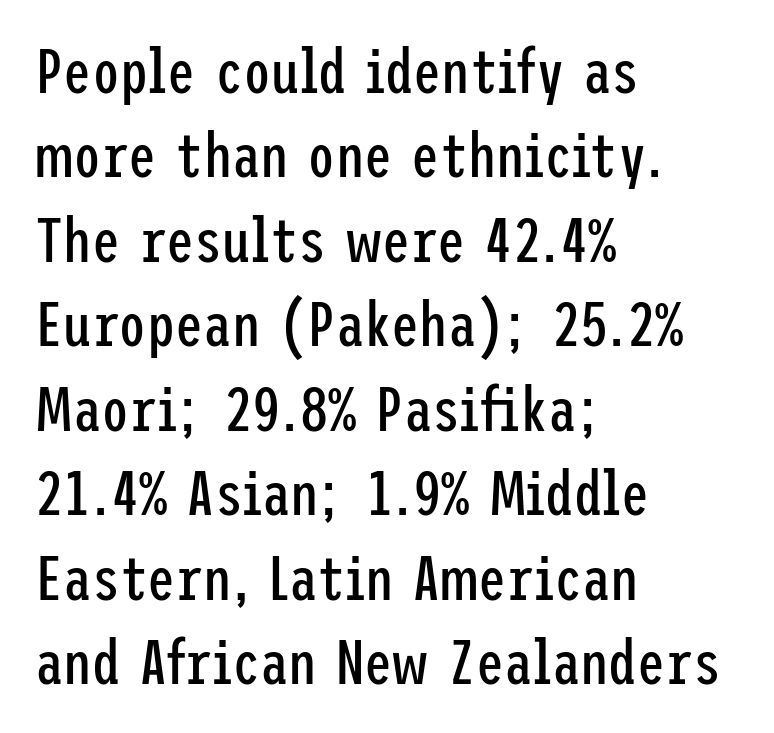
The image shows 63 px regular-weight, condensed sans-serif type, upright; set left-aligned, normal line spacing (1.34x), normal letter spacing, not underlined; low stroke contrast and a medium x-height.
